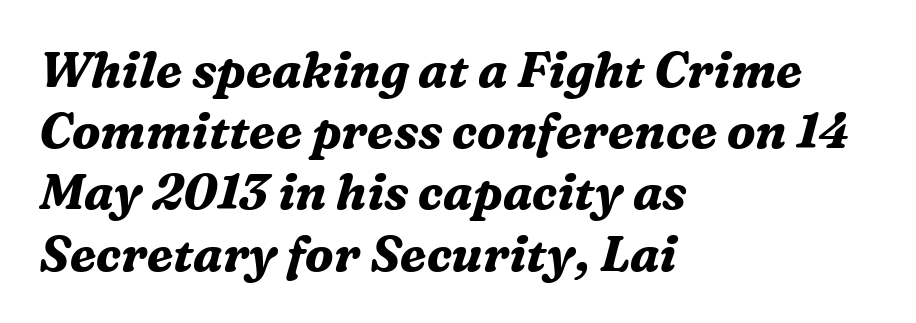
Q: Is the text bold? A: Yes.
Q: Is the text italic (slanted)? A: Yes, it leans right by about 16 degrees.
Q: Is the typeface a serif or a sans-serif typeface? A: Serif.
Q: Is the text underlined? A: No.
Q: How is the paragraph aligned? A: Left-aligned.
Q: Is the spacing between letters normal or unusually wide? A: Normal.
Q: Is the spacing between lines tight, normal or loose? A: Normal.
Q: Width (condensed, normal, or wide)? A: Normal.
Q: Stroke contrast? A: Medium.
Q: x-height? A: Medium.
Q: Monospaced? A: No.
